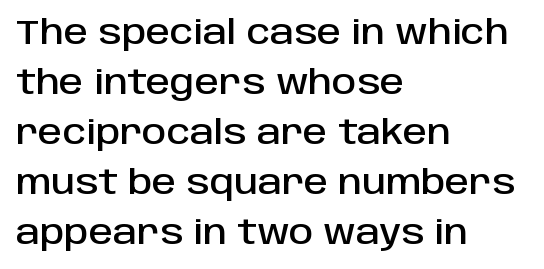
In terms of letterform style, serifs are entirely absent. The rendering anchors every line to the left-hand side. This rendering leaves character spacing at its baseline value. Anything drawn beneath the words? Only blank space. Spacing verdict: proportional, widths tailored to each character. Unlike italic type, these characters show no tilt at all.
